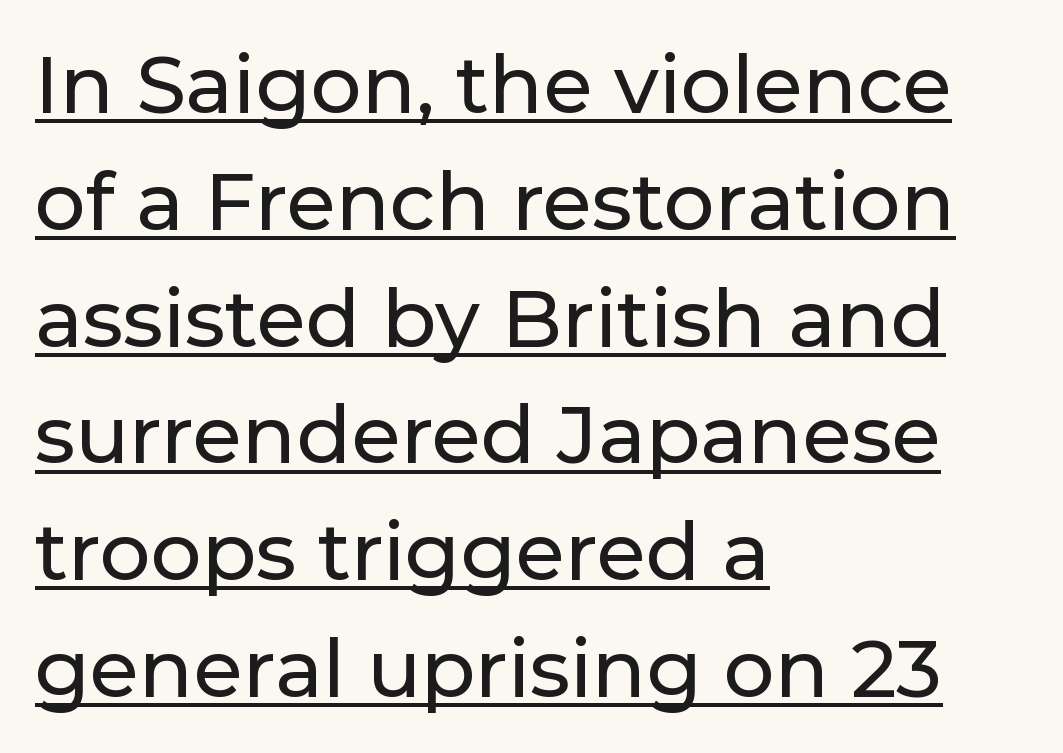
{"serif": "no", "italic": "no", "width": "normal", "stroke_contrast": "low", "x_height": "medium", "monospaced": "no", "underline": "yes", "align": "left", "line_spacing": "normal", "line_spacing_ratio": 1.46, "letter_spacing": "normal", "letter_spacing_em": 0.0, "glyph_px": 80}
